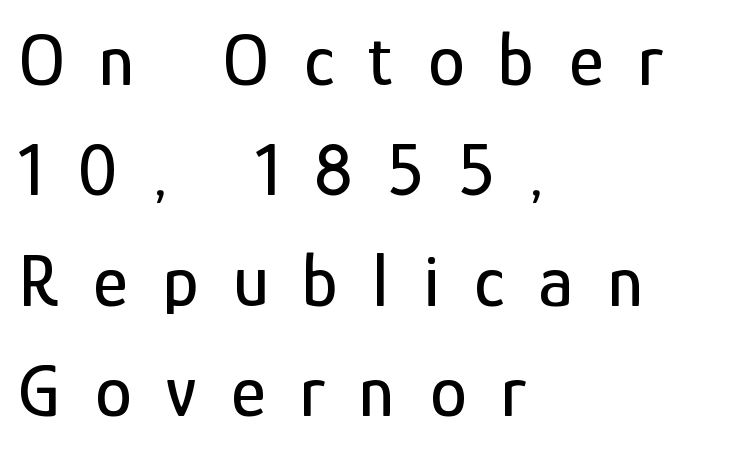
Teacher's note: observe the even left margin — that is flush-left alignment. Notice how descenders clear the ascenders below comfortably — that's standard leading. These lines were composed using upright roman letters. The glyphs are unaccompanied by any horizontal stroke below them. What kind of face is this? One without serifs — a sans.
